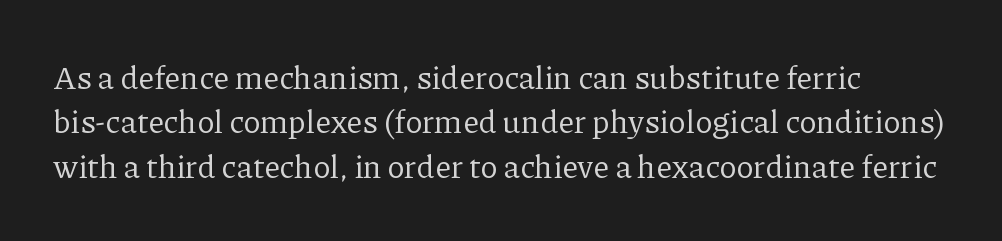
The image shows 32 px regular-weight serif type, upright; set normal line spacing (1.39x), normal letter spacing, not underlined; low stroke contrast and a medium x-height.
